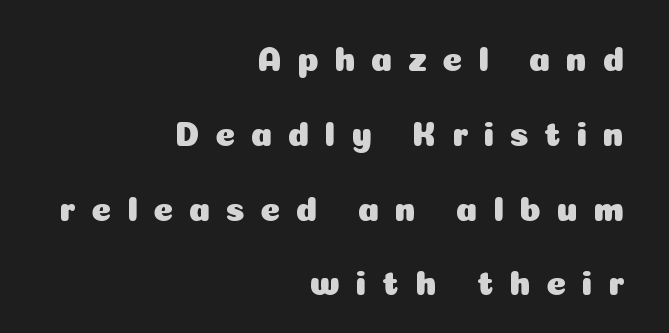
Check under the words: just untouched page. This rendering employs a face without finishing strokes, i.e., a sans-serif. Honestly, the letter spacing is so wide it's the main thing you notice. Teacher's note: observe the even right margin — that is flush-right alignment. The type sits square on the baseline with zero lean.
